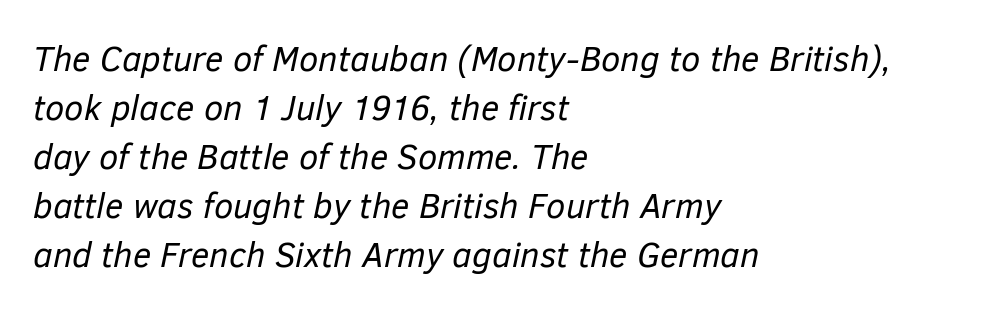
Q: Is the text bold? A: No.
Q: Is the text italic (slanted)? A: Yes, it leans right by about 12 degrees.
Q: Is the text underlined? A: No.
Q: How is the paragraph aligned? A: Left-aligned.
Q: Is the spacing between letters normal or unusually wide? A: Normal.
Q: Is the spacing between lines tight, normal or loose? A: Normal.
Q: Width (condensed, normal, or wide)? A: Normal.
Q: Stroke contrast? A: Low.
Q: x-height? A: Medium.
Q: Monospaced? A: No.
